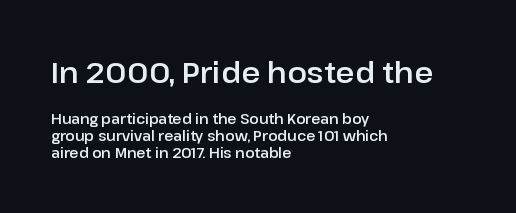
Visually the block forms a straight wall on the left and a jagged coastline on the right. Observe the absence of serifs on each vertical stroke in this sample. The strip under each line holds only bare page. Reading top to bottom, the characters get smaller at the block break. You can tell it's not italic because the verticals are truly vertical.
